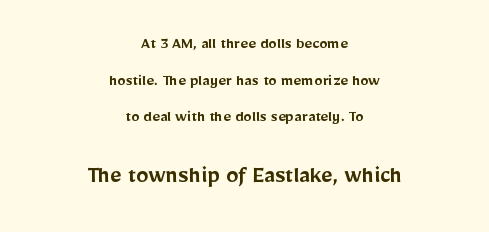
{"italic": "no", "bold": "semi", "underline": "no", "align": "center", "line_spacing": "loose", "line_spacing_ratio": 2.15, "letter_spacing": "normal", "letter_spacing_em": 0.0, "larger_block": "second", "size_ratio": 1.47, "glyph_px": 25}
